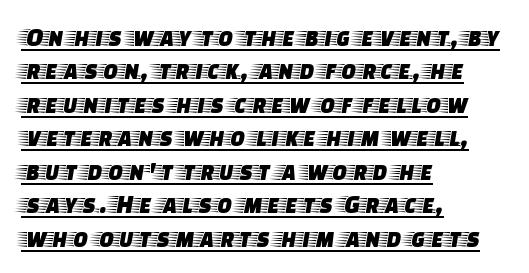
{"underline": "yes", "align": "left", "line_spacing_ratio": 1.24, "letter_spacing": "normal", "letter_spacing_em": 0.0, "glyph_px": 27}
